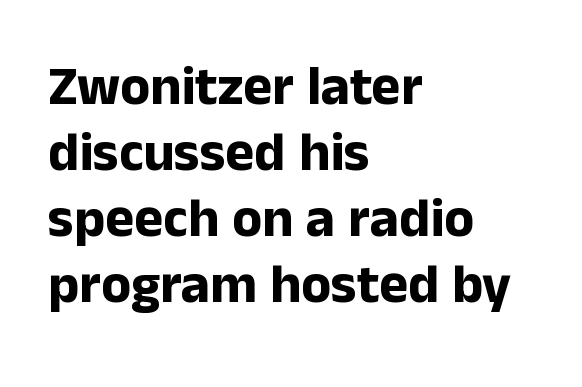
The letters advance in unequal steps, a hallmark of proportional type. The sample has been set heavy, in full bold. One-word summary of the alignment: left. Students, note that the glyphs here touch the page at normal intervals. Posture: upright roman. Nothing sits at the stroke ends, so this counts as sans-serif.
